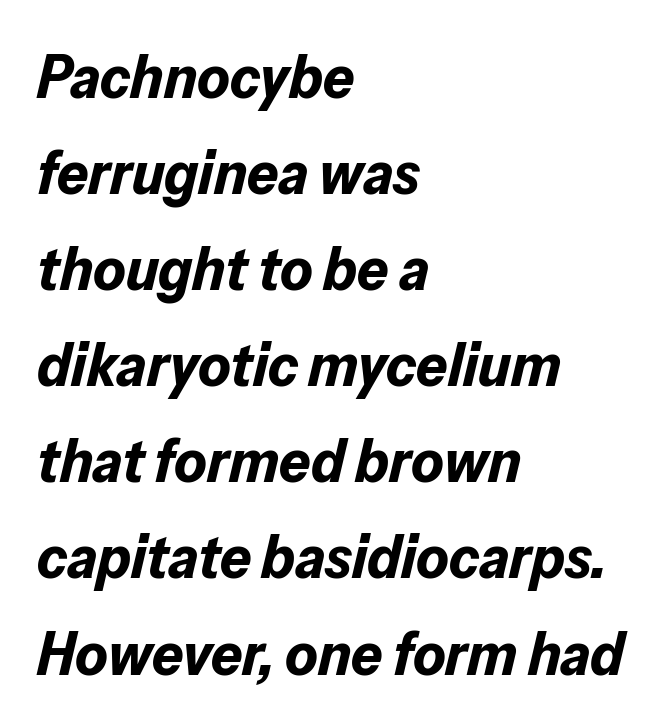
Q: Is the text bold? A: Yes.
Q: Is the text italic (slanted)? A: Yes, it leans right by about 13 degrees.
Q: Is the text underlined? A: No.
Q: How is the paragraph aligned? A: Left-aligned.
Q: Is the spacing between letters normal or unusually wide? A: Normal.
Q: Is the spacing between lines tight, normal or loose? A: Normal.
Q: Width (condensed, normal, or wide)? A: Normal.
Q: Stroke contrast? A: Low.
Q: x-height? A: Medium.
Q: Monospaced? A: No.
